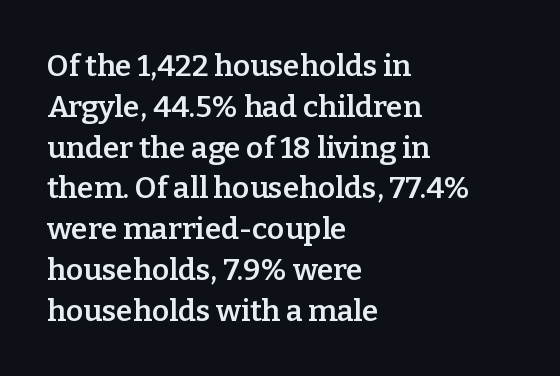
Q: Is the text bold? A: Semi-bold.
Q: Is the text italic (slanted)? A: No, it is upright.
Q: Is the typeface a serif or a sans-serif typeface? A: Serif.
Q: Is the text underlined? A: No.
Q: How is the paragraph aligned? A: Left-aligned.
Q: Is the spacing between letters normal or unusually wide? A: Normal.
Q: Is the spacing between lines tight, normal or loose? A: Normal.
Q: Width (condensed, normal, or wide)? A: Normal.
Q: Stroke contrast? A: Low.
Q: x-height? A: Medium.
Q: Monospaced? A: No.
